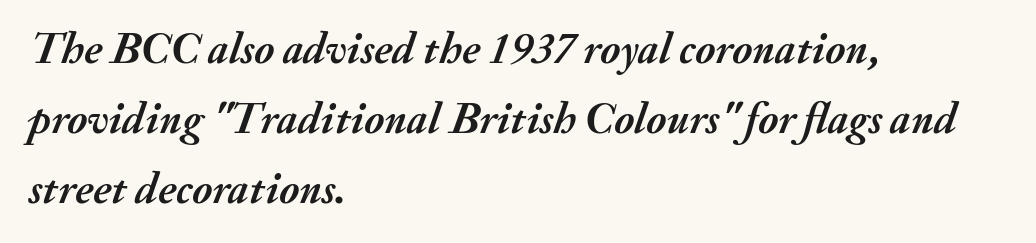
{"italic": "yes", "lean": "right", "slant_degrees": 20, "bold": "yes", "weight": "semibold", "width": "normal", "stroke_contrast": "medium", "x_height": "small", "monospaced": "no", "underline": "no", "align": "left", "line_spacing": "normal", "line_spacing_ratio": 1.59, "letter_spacing": "normal", "letter_spacing_em": 0.0, "glyph_px": 44}
